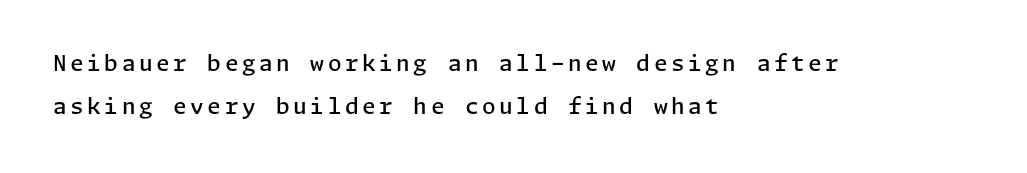
The lettering holds an erect, upright posture throughout. This rendering uses left alignment, leaving the right contour irregular. What's the leading like? Stretched, with rows far apart. Any mark beneath the type? The region is blank. The face used here is a semibold: visibly heavier than regular, lighter than bold.
